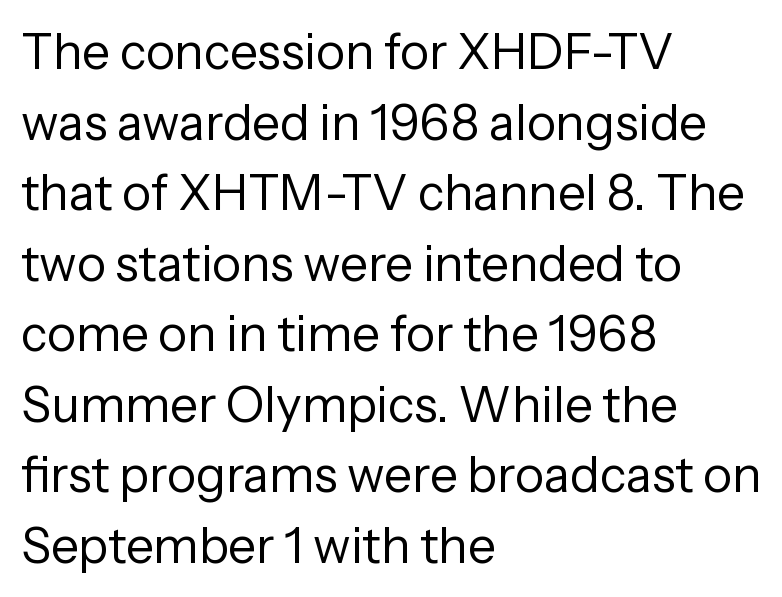
The face looks like a standard text weight, possibly lighter. Decoration check: the copy has no underline. Vertical strokes here are truly vertical. Each letter keeps its own natural width here, so spacing adapts to shape. Does extra space separate the letters? No, they use regular spacing. Every row of glyphs begins at an identical x-position on the left.
